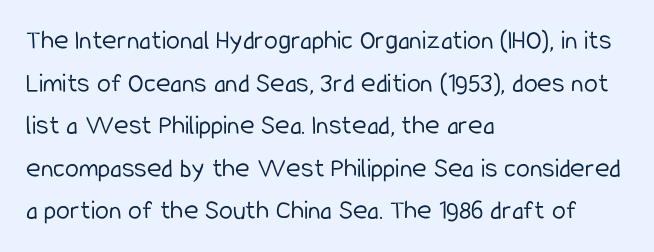
Q: Is the text bold? A: No.
Q: Is the text italic (slanted)? A: No, it is upright.
Q: Is the typeface a serif or a sans-serif typeface? A: Sans-serif.
Q: Is the text underlined? A: No.
Q: How is the paragraph aligned? A: Left-aligned.
Q: Is the spacing between letters normal or unusually wide? A: Normal.
Q: Is the spacing between lines tight, normal or loose? A: Normal.
Q: Width (condensed, normal, or wide)? A: Condensed.
Q: Stroke contrast? A: Low.
Q: x-height? A: Medium.
Q: Monospaced? A: No.
